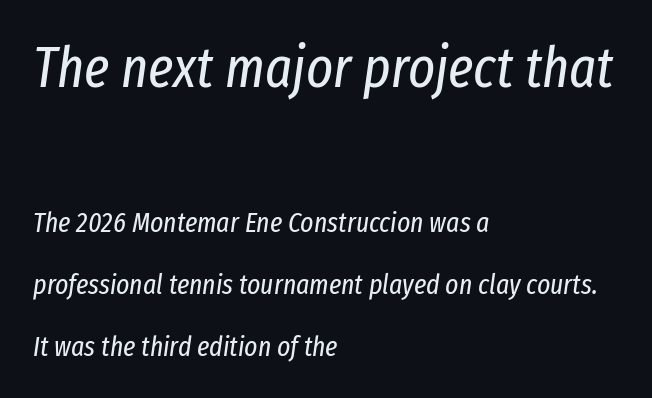
Q: Is the text bold? A: No.
Q: Is the text italic (slanted)? A: Yes, it leans right by about 8 degrees.
Q: Is the text underlined? A: No.
Q: How is the paragraph aligned? A: Left-aligned.
Q: Is the spacing between letters normal or unusually wide? A: Normal.
Q: Is the spacing between lines tight, normal or loose? A: Loose.
Q: Which block of text is set in a larger size, the first (top) or the second (bottom)? A: The first (top) one.
Q: Width (condensed, normal, or wide)? A: Condensed.
Q: Stroke contrast? A: Low.
Q: x-height? A: Medium.
Q: Monospaced? A: No.
